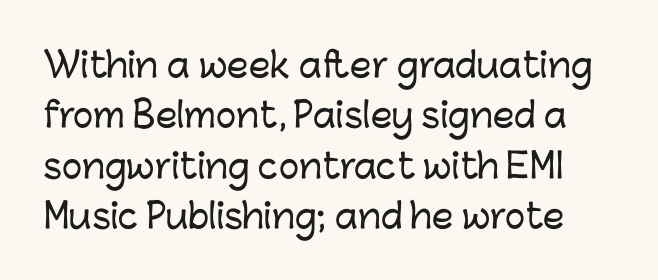
The lettering holds an erect, upright posture throughout. Glance below the letters and you will spot only blank space. The letters advance in unequal steps, a hallmark of proportional type. Tracking here is standard; glyphs follow each other at the usual distance. Compared with typical paragraphs, the rows here are spaced about the same.
